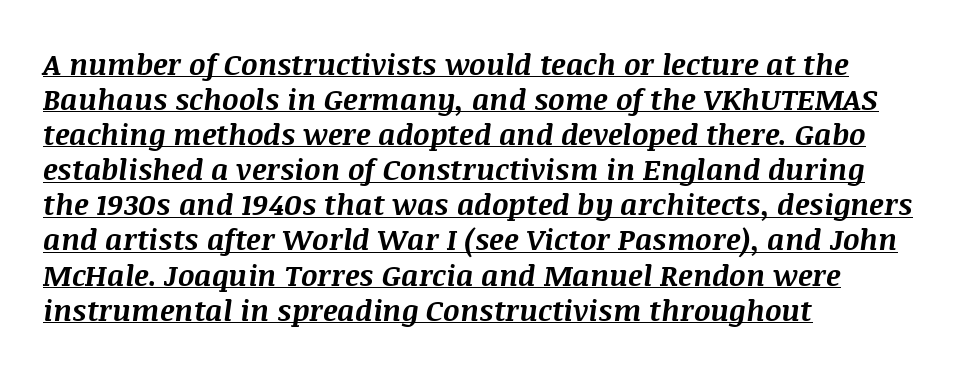
The image shows 29 px bold type, italic (leaning right); set left-aligned, line spacing 1.21x, normal letter spacing, underlined; medium stroke contrast and a large x-height.
